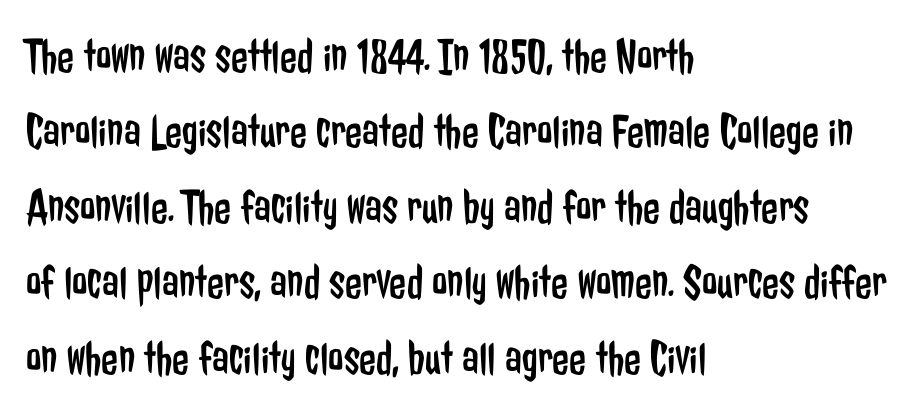
Q: Is the text bold? A: No.
Q: Is the text italic (slanted)? A: No, it is upright.
Q: Is the typeface a serif or a sans-serif typeface? A: Sans-serif.
Q: Is the text underlined? A: No.
Q: How is the paragraph aligned? A: Left-aligned.
Q: Is the spacing between letters normal or unusually wide? A: Normal.
Q: Is the spacing between lines tight, normal or loose? A: Normal.
Q: Width (condensed, normal, or wide)? A: Condensed.
Q: Stroke contrast? A: Low.
Q: x-height? A: Medium.
Q: Monospaced? A: No.
